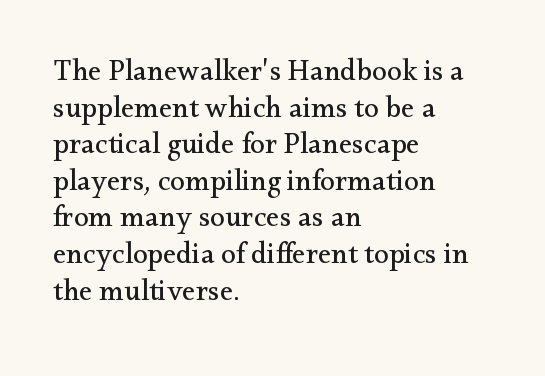
The image shows 30 px regular-weight serif type, upright; set left-aligned, line spacing 1.22x, normal letter spacing, not underlined; medium stroke contrast and a small x-height.
